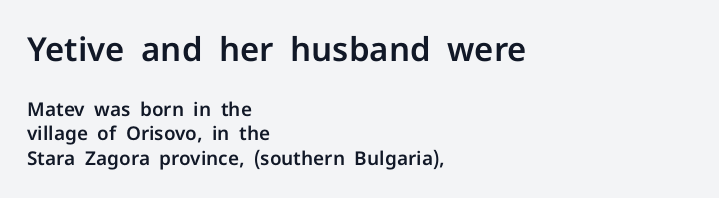
The image shows 33 px sans-serif type, upright; set left-aligned, normal line spacing (1.29x), normal letter spacing, not underlined; the first (top) block is 1.74x larger; low stroke contrast and a medium x-height.
